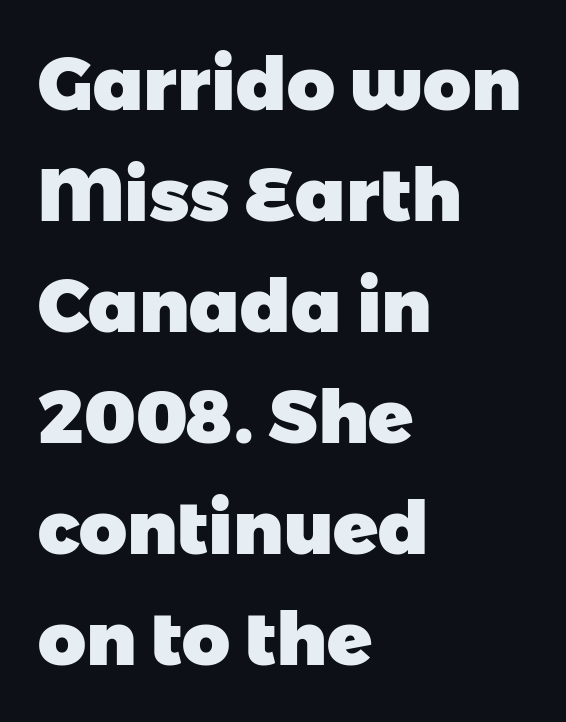
The designer went with a sans here, leaving each stem footless. There is no visible air inserted between adjacent glyphs. The face used here is proportionally spaced, like ordinary book or web type. Underline: absent.
